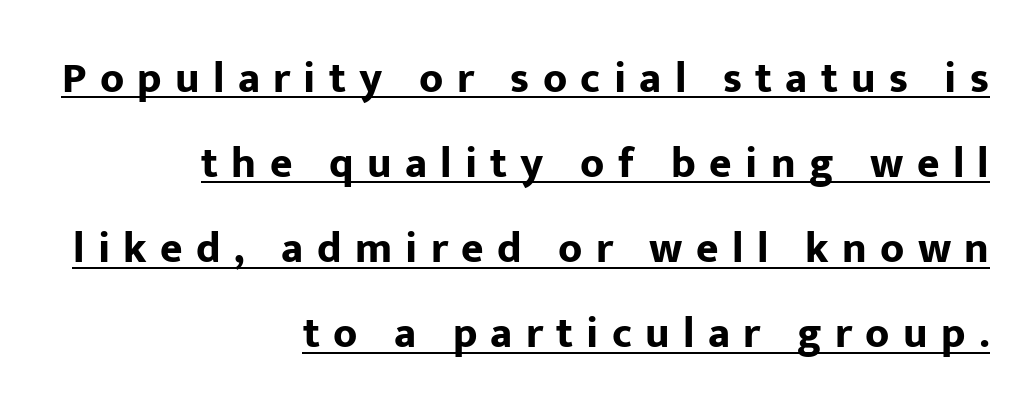
The font is running at its bold setting. Quick note: interline space is abundant. Is this a fixed-width face? No — the glyphs have proportional, varying widths. These lines stack with their right ends in a neat column. Ascenders rise straight up at ninety degrees. The passage shown has open, widely tracked lettering throughout.
